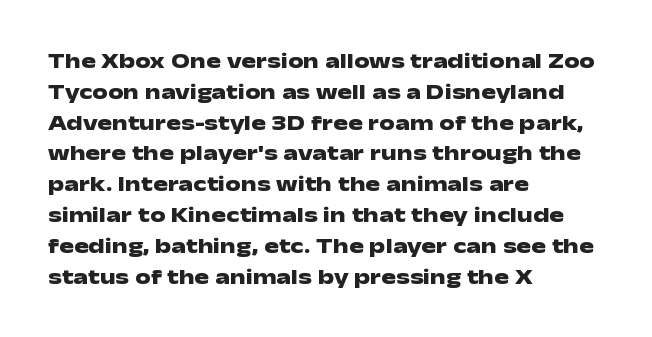
Q: Is the text bold? A: Yes.
Q: Is the text italic (slanted)? A: No, it is upright.
Q: Is the text underlined? A: No.
Q: How is the paragraph aligned? A: Left-aligned.
Q: Is the spacing between letters normal or unusually wide? A: Normal.
Q: Is the spacing between lines tight, normal or loose? A: Normal.
